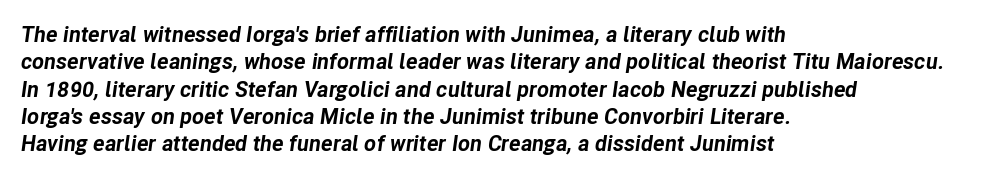
{"italic": "yes", "lean": "right", "slant_degrees": 8, "bold": "yes", "underline": "no", "align": "left", "line_spacing_ratio": 1.24, "letter_spacing": "normal", "letter_spacing_em": 0.0, "glyph_px": 22}
